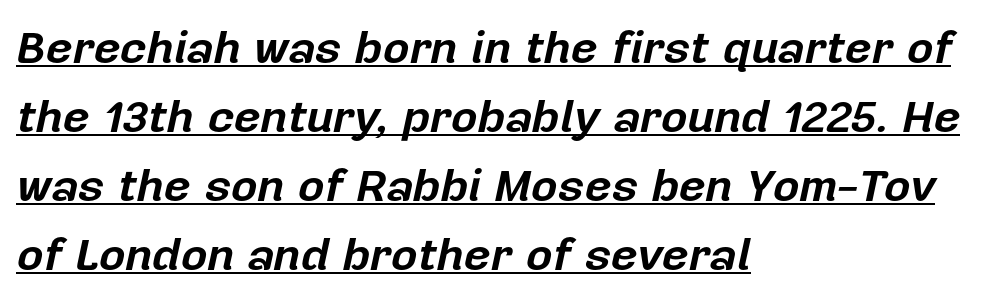
{"italic": "yes", "lean": "right", "slant_degrees": 12, "bold": "yes", "weight": "bold", "width": "normal", "stroke_contrast": "low", "x_height": "medium", "monospaced": "no", "underline": "yes", "align": "left", "line_spacing": "normal", "line_spacing_ratio": 1.5, "letter_spacing": "normal", "letter_spacing_em": 0.0, "glyph_px": 46}
